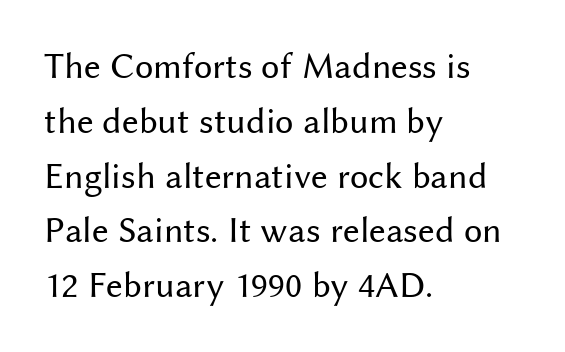
Stroke terminals: plain, sans-serif. The vertical gap from one line to the next is medium. A quiet, ordinary-to-light weight characterises the typeface. These lines are rendered in a variable-pitch font. Standard letterfit; no display-style spreading of the glyphs. Check the space under the baseline: it is left empty.
